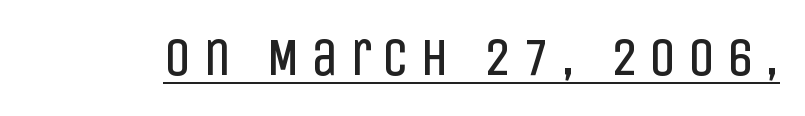
{"serif": "no", "italic": "no", "bold": "no", "weight": "regular", "width": "condensed", "stroke_contrast": "low", "x_height": "large", "monospaced": "no", "underline": "yes", "letter_spacing": "wide", "letter_spacing_em": 0.22, "glyph_px": 53}
